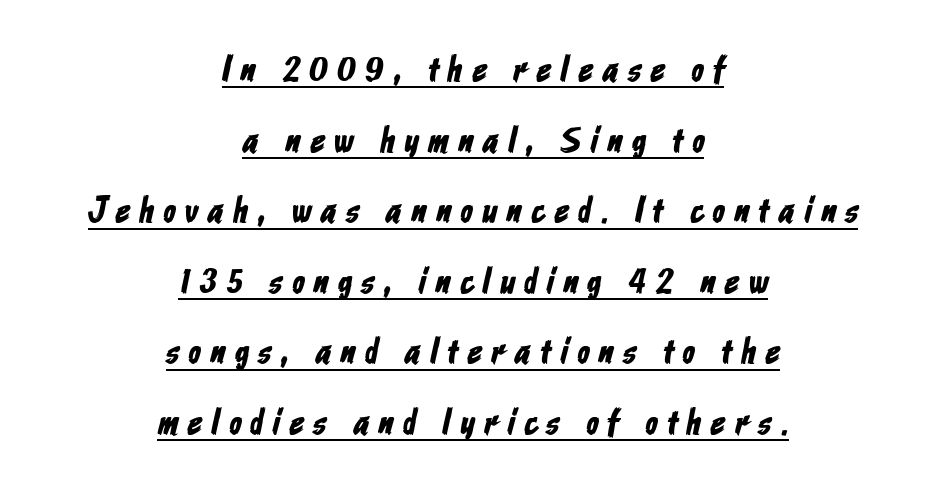
{"serif": "no", "width": "condensed", "stroke_contrast": "low", "x_height": "medium", "monospaced": "no", "underline": "yes", "align": "center", "line_spacing": "loose", "line_spacing_ratio": 1.96, "letter_spacing": "wide", "letter_spacing_em": 0.27, "glyph_px": 36}
